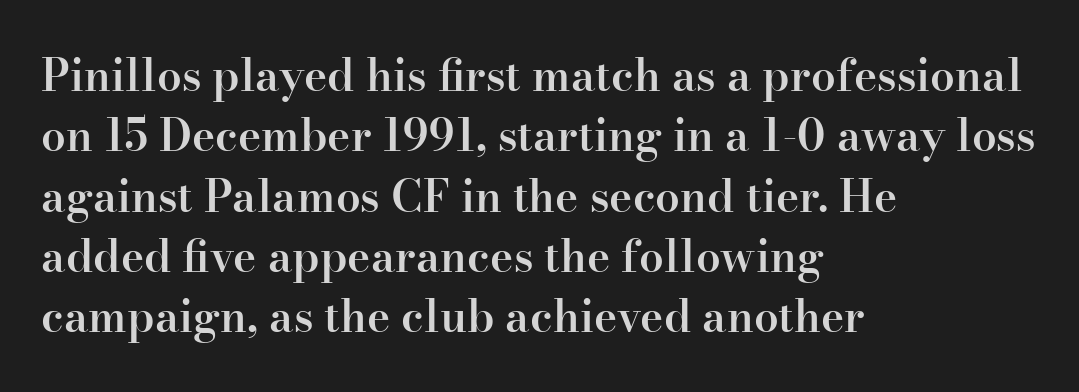
{"serif": "yes", "italic": "no", "bold": "semi", "weight": "semibold", "width": "normal", "stroke_contrast": "high", "x_height": "small", "monospaced": "no", "underline": "no", "align": "left", "line_spacing": "normal", "line_spacing_ratio": 1.37, "letter_spacing": "normal", "letter_spacing_em": 0.0, "glyph_px": 44}
